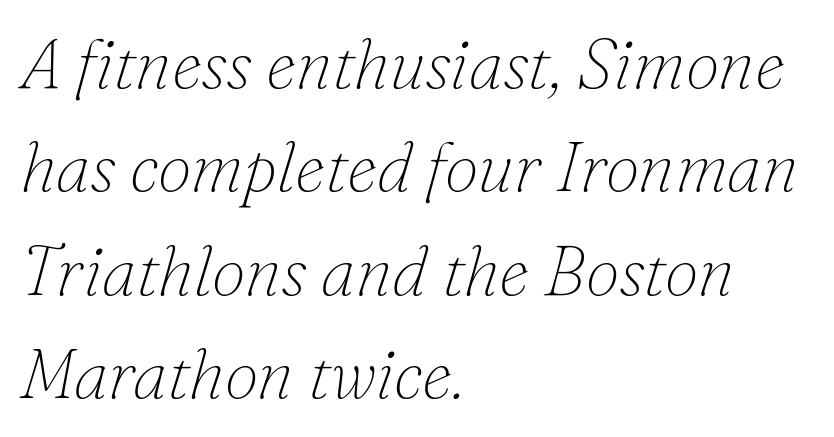
{"serif": "yes", "italic": "yes", "lean": "right", "slant_degrees": 16, "bold": "no", "weight": "thin", "width": "normal", "stroke_contrast": "low", "x_height": "small", "monospaced": "no", "underline": "no", "align": "left", "line_spacing": "normal", "line_spacing_ratio": 1.5, "letter_spacing": "normal", "letter_spacing_em": 0.0, "glyph_px": 69}
